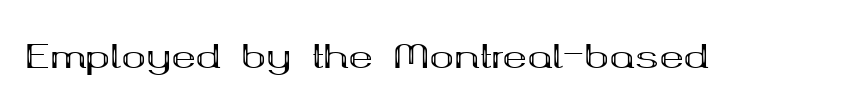
Q: Is the text bold? A: Yes.
Q: Is the text italic (slanted)? A: No, it is upright.
Q: Is the typeface a serif or a sans-serif typeface? A: Serif.
Q: Is the text underlined? A: No.
Q: Is the spacing between letters normal or unusually wide? A: Normal.
Q: Width (condensed, normal, or wide)? A: Wide.
Q: Stroke contrast? A: Medium.
Q: x-height? A: Medium.
Q: Monospaced? A: No.
